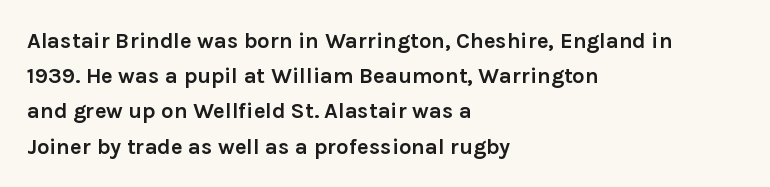
Q: Is the text bold? A: Yes.
Q: Is the text italic (slanted)? A: No, it is upright.
Q: Is the text underlined? A: No.
Q: How is the paragraph aligned? A: Left-aligned.
Q: Is the spacing between letters normal or unusually wide? A: Normal.
Q: Is the spacing between lines tight, normal or loose? A: Normal.
